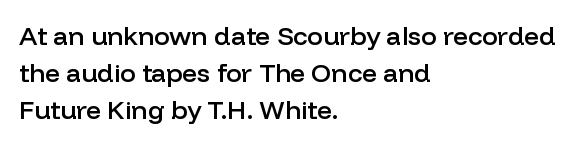
The image shows 26 px text type, upright; set left-aligned, normal line spacing (1.42x), normal letter spacing, not underlined.
